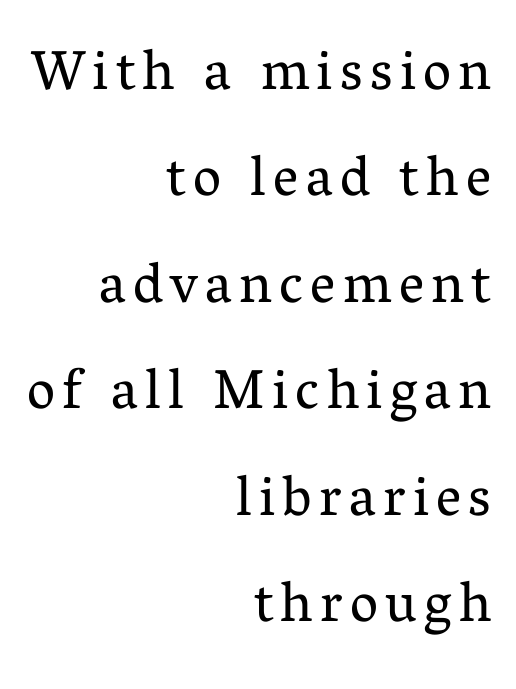
{"serif": "yes", "italic": "no", "bold": "no", "weight": "regular", "width": "normal", "stroke_contrast": "medium", "x_height": "medium", "monospaced": "no", "underline": "no", "align": "right", "line_spacing": "loose", "line_spacing_ratio": 1.9, "glyph_px": 56}
